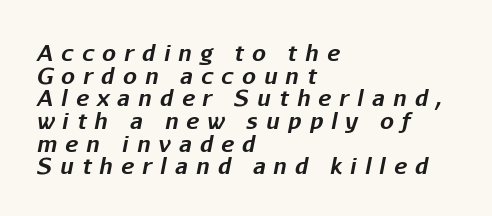
{"italic": "yes", "lean": "right", "slant_degrees": 11, "bold": "yes", "underline": "no", "align": "left", "line_spacing": "tight", "line_spacing_ratio": 1.03, "letter_spacing": "wide", "letter_spacing_em": 0.37, "glyph_px": 22}
